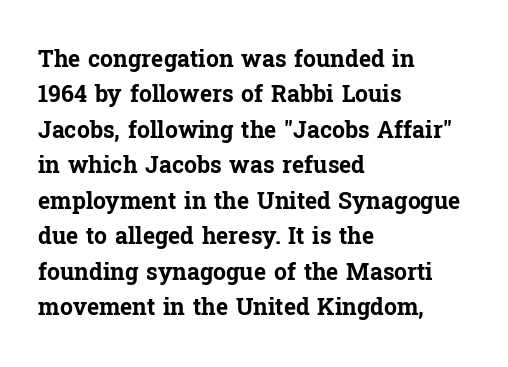
The strip under each line holds only bare page. The designer left line spacing at the default. Typeset ragged right — the left edge is the straight one. Heavy-handed strokes throughout: this text is bold.
